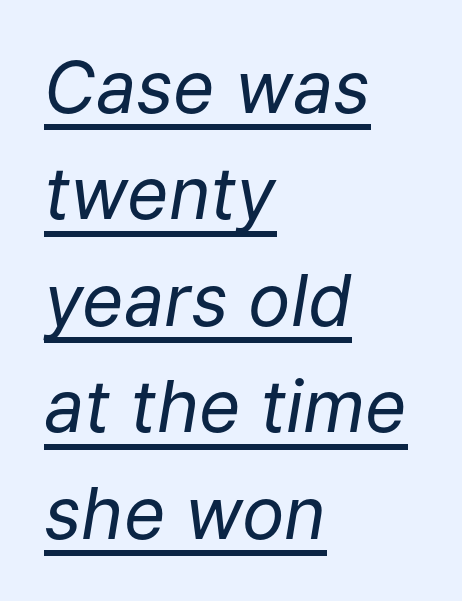
{"italic": "yes", "lean": "right", "slant_degrees": 9, "bold": "no", "weight": "regular", "width": "normal", "stroke_contrast": "low", "x_height": "medium", "monospaced": "no", "underline": "yes", "align": "left", "line_spacing": "normal", "line_spacing_ratio": 1.5, "letter_spacing": "normal", "letter_spacing_em": 0.0, "glyph_px": 71}
